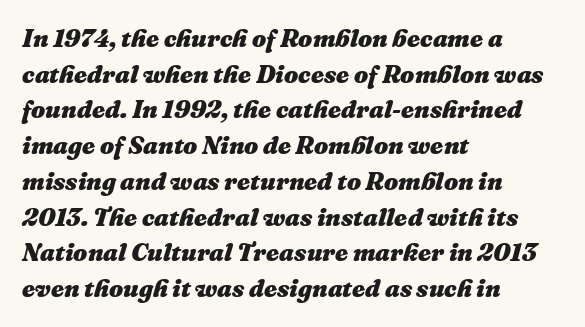
Q: Is the text bold? A: Yes.
Q: Is the text italic (slanted)? A: Yes, it leans right by about 16 degrees.
Q: Is the text underlined? A: No.
Q: How is the paragraph aligned? A: Left-aligned.
Q: Is the spacing between letters normal or unusually wide? A: Normal.
Q: Is the spacing between lines tight, normal or loose? A: Normal.
